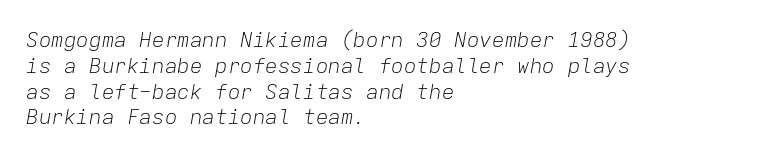
This rendering leaves character spacing at its baseline value. Which margin do the lines hug? The left one — the right edge is uneven. Lines of text with bare space underneath. Is this a heavy cut? Hardly; it is regular or lighter.
